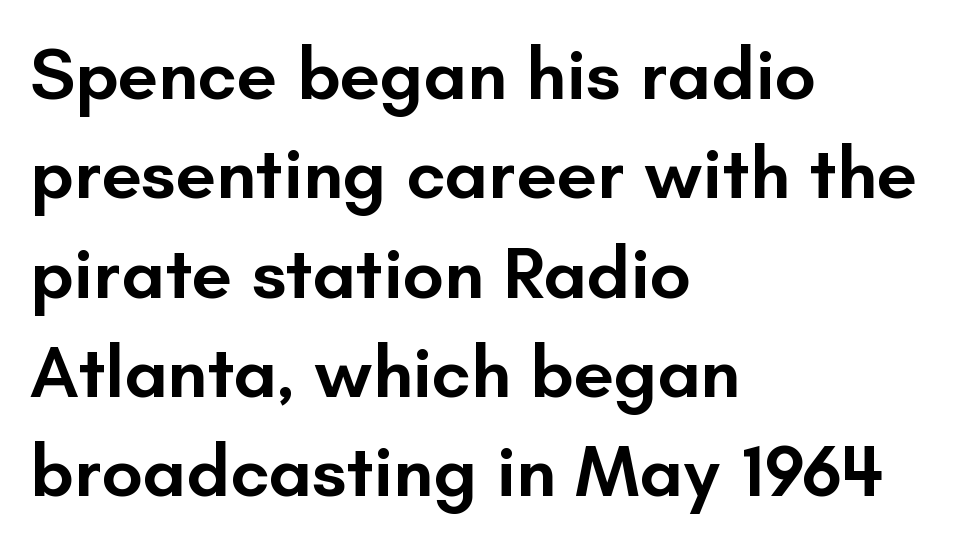
The image shows 73 px semibold sans-serif type, upright; set left-aligned, normal line spacing (1.36x), normal letter spacing, not underlined; low stroke contrast and a small x-height.
